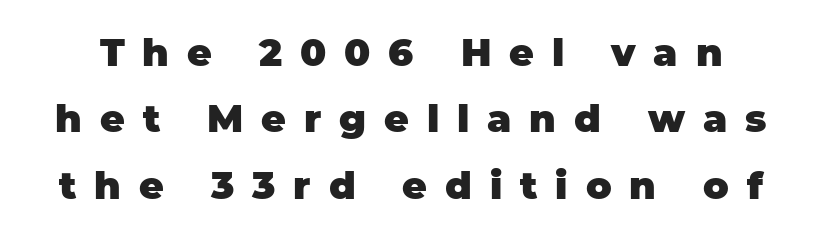
These lines carry a lot of weight — the face is fully bold. Caption: expanded tracking, letters set apart. The font's upright variant was chosen for this text. Each letter's strokes conclude bluntly, with no projecting serifs. You could not count columns in this text — the font is proportionally spaced. Descenders hang freely into open space.
